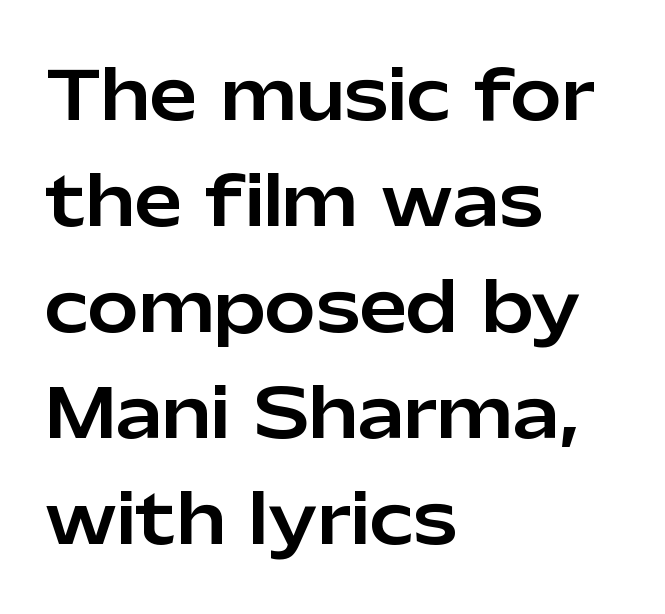
{"serif": "no", "italic": "no", "width": "normal", "stroke_contrast": "low", "x_height": "medium", "monospaced": "no", "underline": "no", "align": "left", "line_spacing": "normal", "line_spacing_ratio": 1.56, "letter_spacing": "normal", "letter_spacing_em": 0.0, "glyph_px": 68}
